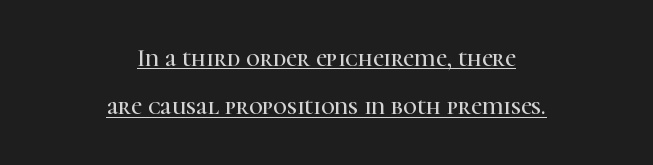
{"italic": "no", "underline": "yes", "align": "center", "line_spacing": "loose", "line_spacing_ratio": 2.01, "letter_spacing": "normal", "letter_spacing_em": 0.0, "glyph_px": 24}
